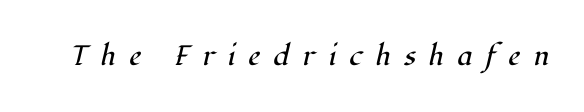
Q: Is the text bold? A: No.
Q: Is the text italic (slanted)? A: Yes, it leans right by about 12 degrees.
Q: Is the typeface a serif or a sans-serif typeface? A: Serif.
Q: Is the text underlined? A: No.
Q: Is the spacing between letters normal or unusually wide? A: Unusually wide.
Q: Width (condensed, normal, or wide)? A: Normal.
Q: Stroke contrast? A: High.
Q: x-height? A: Medium.
Q: Monospaced? A: No.
